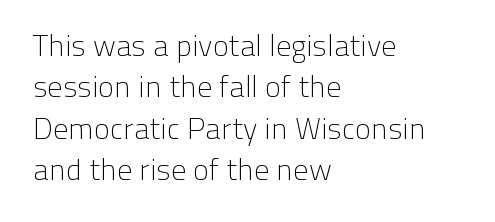
This rendering employs a face without finishing strokes, i.e., a sans-serif. Anything drawn beneath the words? Only blank space. Which margin do the lines hug? The left one — the right edge is uneven. This sample keeps an unexceptional amount of space between lines. Do the characters align in a grid? No, the font is proportional.
